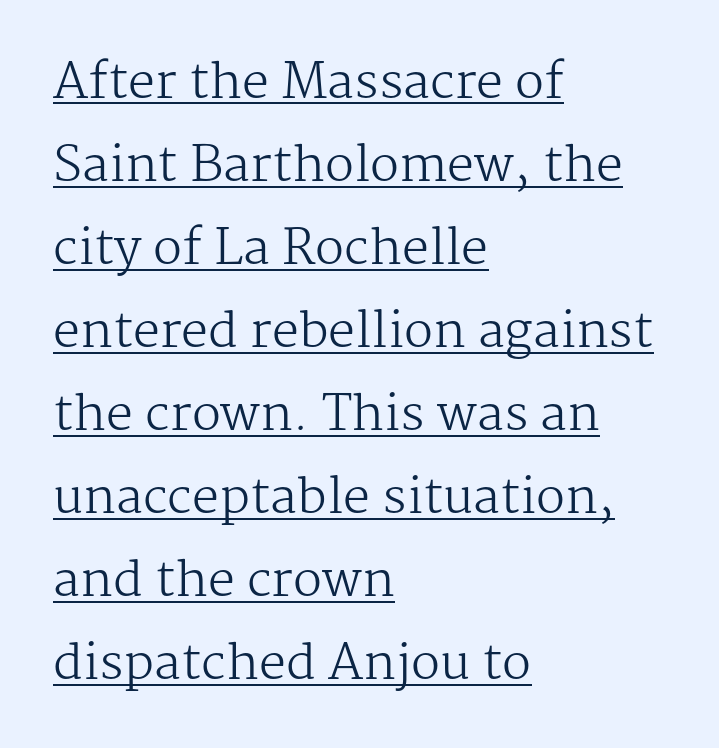
The rendering anchors every line to the left-hand side. Honestly, the letter spacing is just normal — you wouldn't notice it. Vertical strokes here are truly vertical. Each line of the rendering has a horizontal stroke beneath the glyphs. Weight: not bold — regular or lighter. Character widths vary here, with narrow letters taking less room than wide ones.
